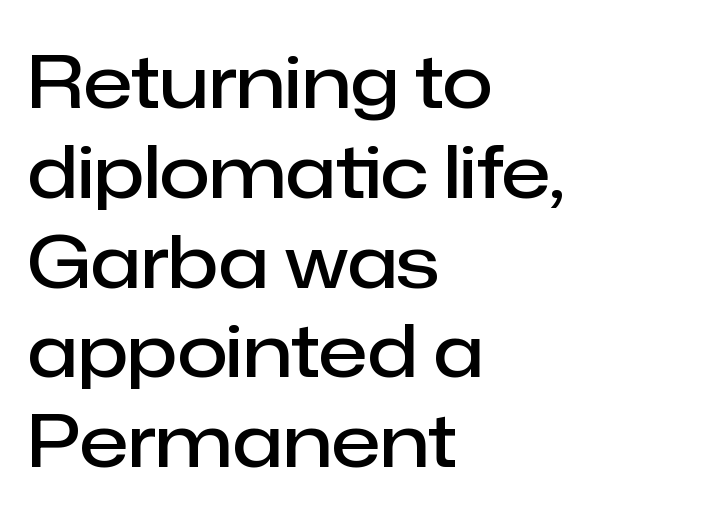
{"serif": "no", "italic": "no", "bold": "semi", "weight": "semibold", "width": "normal", "stroke_contrast": "low", "x_height": "medium", "monospaced": "no", "underline": "no", "align": "left", "line_spacing_ratio": 1.23, "letter_spacing": "normal", "letter_spacing_em": 0.0, "glyph_px": 73}
